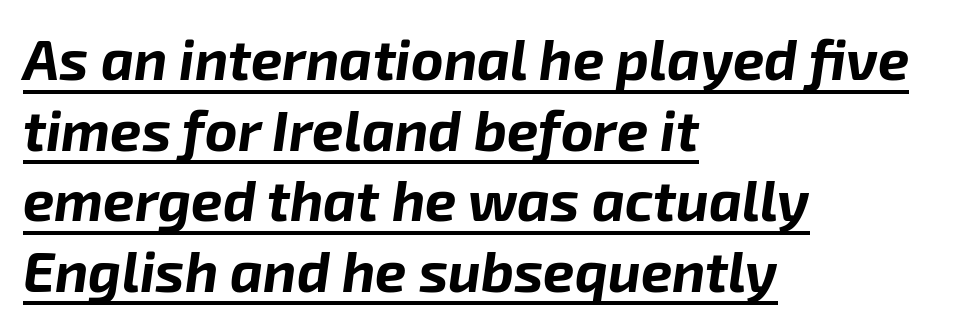
This sample keeps an unexceptional amount of space between lines. Glyph-to-glyph distance matches everyday printed text. Spacing verdict: proportional, widths tailored to each character. You'd pick this weight for a headline — it's a proper bold.
